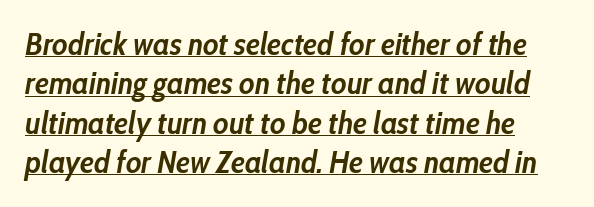
The image shows 31 px semibold, condensed type, italic (leaning right); set normal line spacing (1.27x), normal letter spacing, underlined; low stroke contrast and a medium x-height.
